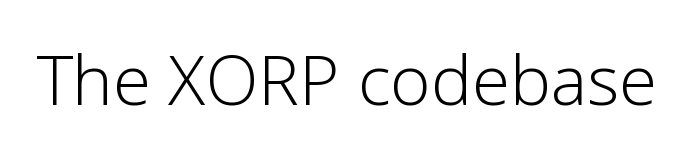
The image shows 69 px light sans-serif type, upright; set normal letter spacing, not underlined; low stroke contrast and a medium x-height.
